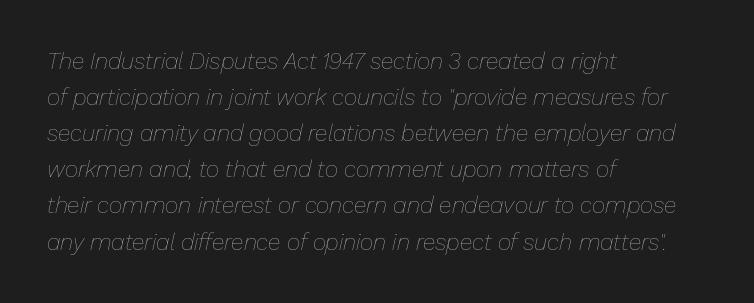
Q: Is the text bold? A: No.
Q: Is the text italic (slanted)? A: Yes, it leans right by about 13 degrees.
Q: Is the text underlined? A: No.
Q: How is the paragraph aligned? A: Left-aligned.
Q: Is the spacing between letters normal or unusually wide? A: Normal.
Q: Is the spacing between lines tight, normal or loose? A: Normal.
